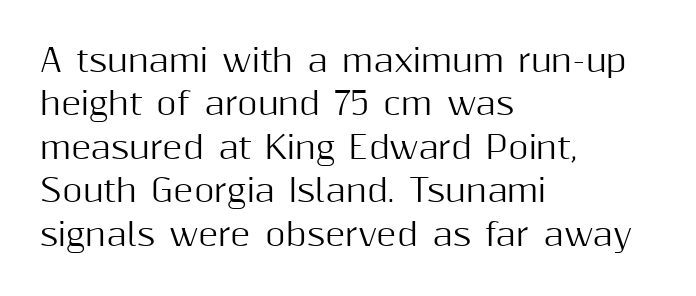
Tracking here is standard; glyphs follow each other at the usual distance. Looks like regular typesetting: each glyph gets only the width it needs. Alignment: flush left. Examine the stroke ends and you'll find no serifs. Tall strokes in this sample are plumb rather than angled. Glance below the letters and you will spot only blank space.
